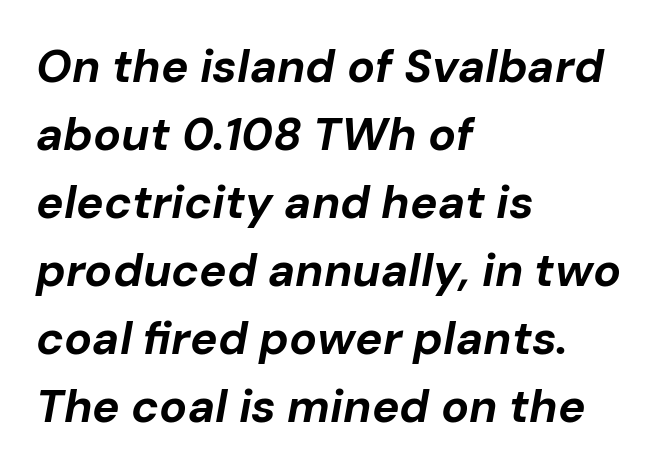
Notice how descenders clear the ascenders below comfortably — that's standard leading. Every character sits at an angle, as italics do. Teacher's note: observe the even left margin — that is flush-left alignment. A bare baseline throughout the passage. Note the varied advance widths — an 'i' is clearly narrower than an 'm'. These words are printed bold, with thick strokes throughout.
